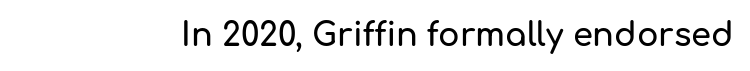
{"serif": "no", "italic": "no", "width": "normal", "stroke_contrast": "low", "x_height": "medium", "monospaced": "no", "underline": "no", "letter_spacing": "normal", "letter_spacing_em": 0.0, "glyph_px": 32}
